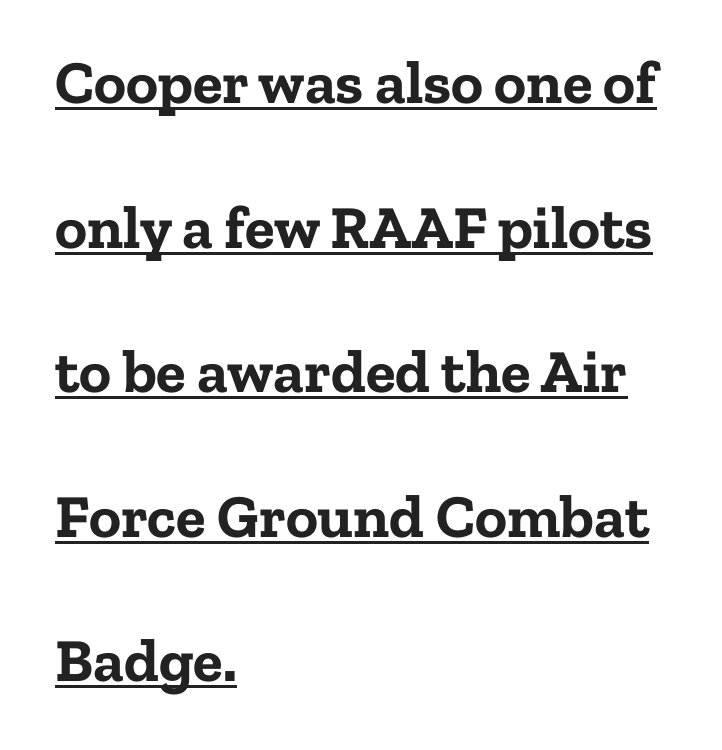
{"serif": "yes", "italic": "no", "bold": "yes", "weight": "bold", "width": "normal", "stroke_contrast": "low", "x_height": "medium", "monospaced": "no", "underline": "yes", "align": "left", "line_spacing": "loose", "line_spacing_ratio": 2.37, "letter_spacing": "normal", "letter_spacing_em": 0.0, "glyph_px": 61}
